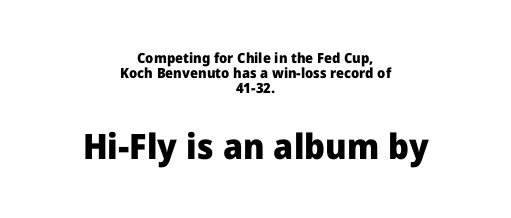
Q: Is the text bold? A: Yes.
Q: Is the text italic (slanted)? A: No, it is upright.
Q: Is the typeface a serif or a sans-serif typeface? A: Sans-serif.
Q: Is the text underlined? A: No.
Q: How is the paragraph aligned? A: Centered.
Q: Is the spacing between letters normal or unusually wide? A: Normal.
Q: Is the spacing between lines tight, normal or loose? A: Tight.
Q: Which block of text is set in a larger size, the first (top) or the second (bottom)? A: The second (bottom) one.
Q: Width (condensed, normal, or wide)? A: Normal.
Q: Stroke contrast? A: Low.
Q: x-height? A: Medium.
Q: Monospaced? A: No.
